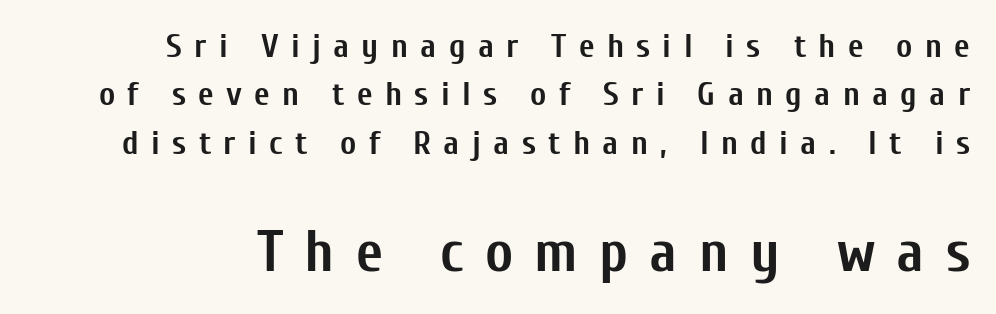
The font's upright variant was chosen for this text. The following chunk of copy outweighs the initial chunk in type size. These lines are composed in type without serifs. Spacing verdict: proportional, widths tailored to each character. Is the letter spacing exaggerated? Yes — the characters are pushed far apart.
